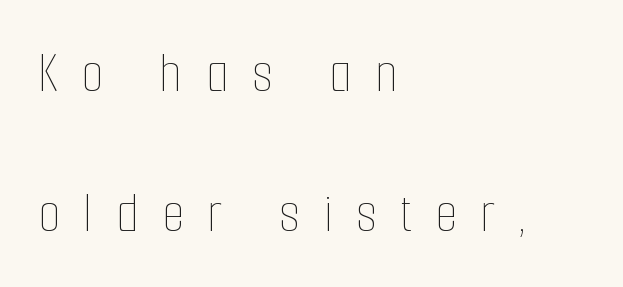
The image shows 58 px thin, condensed type, upright; set left-aligned, loose line spacing (2.41x), unusually wide letter spacing (+0.4 em), not underlined; low stroke contrast and a medium x-height.
